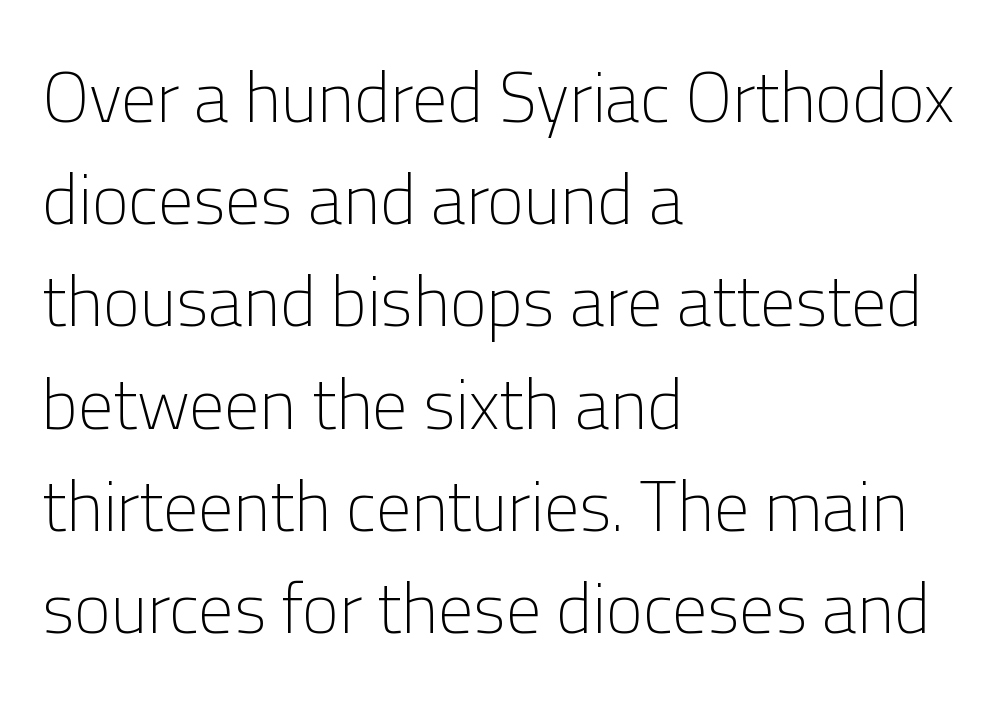
The setting favours the left margin, as ordinary paragraphs usually do. Each word holds together tightly as a unit, with standard inter-letter gaps. The typesetting does not lean heavy: it is not bold. One glance says typical: line gaps are just what's usual. Descenders are the only things crossing below the line. A roman cut, with each character standing at attention.
